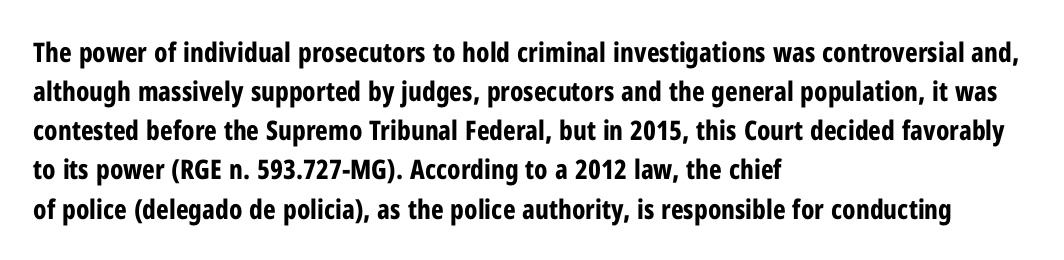
The typography opts for an upright posture over an oblique one. The face used here has the dense, thick strokes of a bold. Words float on clear page, feet unadorned. The typesetter chose a ragged-right arrangement here.
